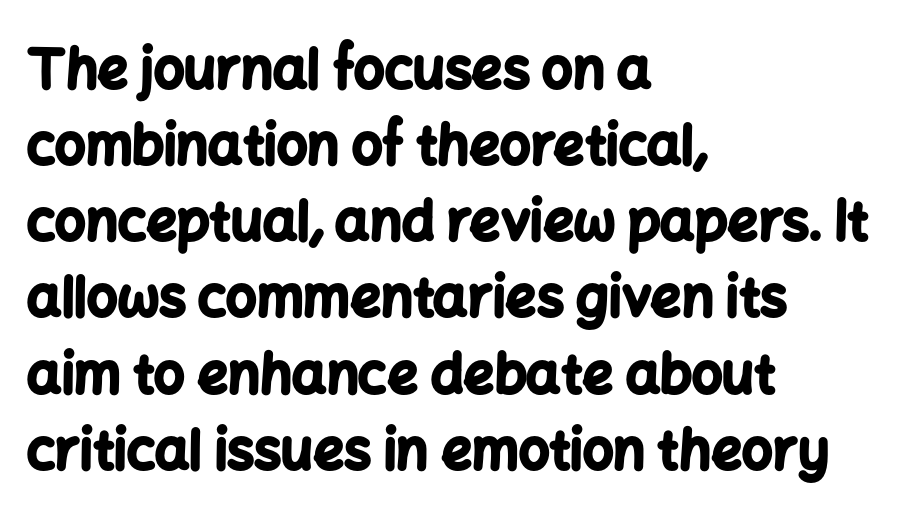
Q: Is the text bold? A: Yes.
Q: Is the text italic (slanted)? A: No, it is upright.
Q: Is the typeface a serif or a sans-serif typeface? A: Sans-serif.
Q: Is the text underlined? A: No.
Q: How is the paragraph aligned? A: Left-aligned.
Q: Is the spacing between letters normal or unusually wide? A: Normal.
Q: Is the spacing between lines tight, normal or loose? A: Normal.
Q: Width (condensed, normal, or wide)? A: Normal.
Q: Stroke contrast? A: Low.
Q: x-height? A: Medium.
Q: Monospaced? A: No.
